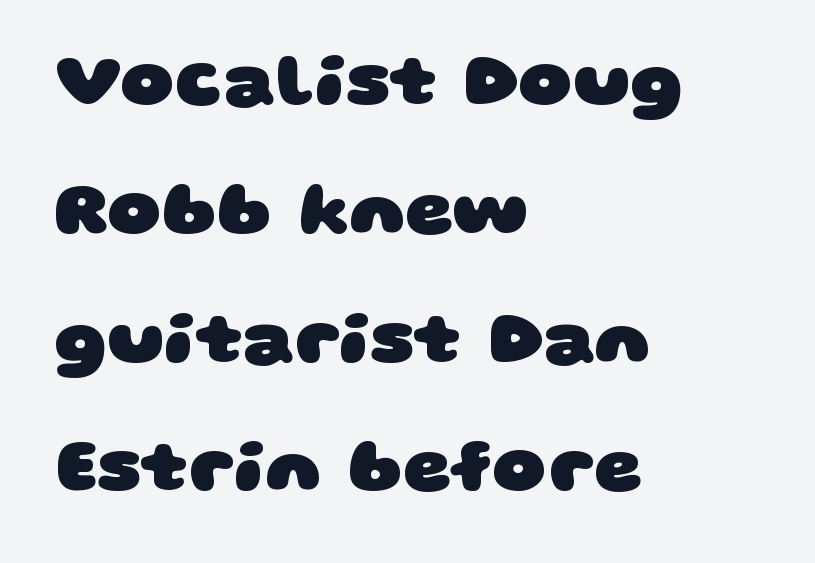
The image shows 74 px heavy, wide sans-serif type; set left-aligned, line spacing 1.74x, normal letter spacing, not underlined; low stroke contrast and a large x-height.
